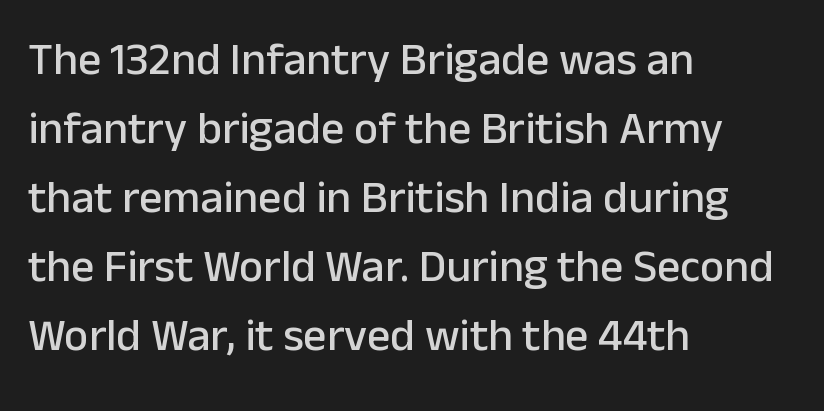
Varying glyph widths throughout — classic text-font behaviour. Compared with typical paragraphs, the rows here are spaced about the same. No extra tracking has been applied to these lines. The strip under each line holds only bare page.
